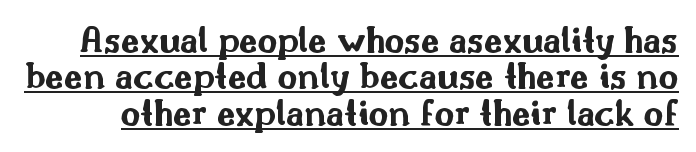
Q: Is the text bold? A: Yes.
Q: Is the text italic (slanted)? A: No, it is upright.
Q: Is the typeface a serif or a sans-serif typeface? A: Sans-serif.
Q: Is the text underlined? A: Yes.
Q: Is the spacing between letters normal or unusually wide? A: Normal.
Q: Is the spacing between lines tight, normal or loose? A: Tight.
Q: Width (condensed, normal, or wide)? A: Wide.
Q: Stroke contrast? A: Medium.
Q: x-height? A: Small.
Q: Monospaced? A: No.
